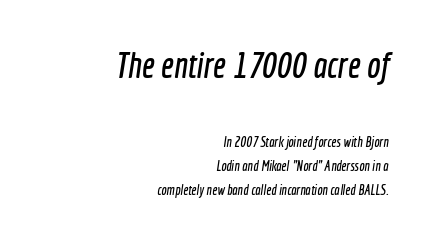
Caption: standard tracking, unaltered. Is this a fixed-width face? No — the glyphs have proportional, varying widths. If you measured baseline to baseline, you'd find a middling distance. The typeface chosen for these lines omits serifs. The foot of each line stays bare and open. Larger block? The one above; the one below is distinctly smaller.
